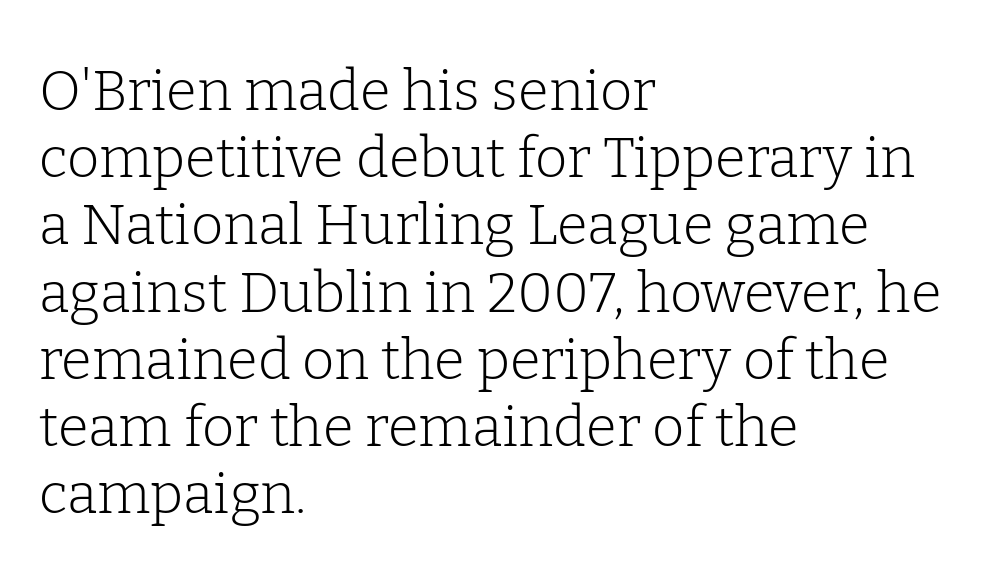
Q: Is the text bold? A: No.
Q: Is the text italic (slanted)? A: No, it is upright.
Q: Is the typeface a serif or a sans-serif typeface? A: Serif.
Q: Is the text underlined? A: No.
Q: How is the paragraph aligned? A: Left-aligned.
Q: Is the spacing between letters normal or unusually wide? A: Normal.
Q: Width (condensed, normal, or wide)? A: Normal.
Q: Stroke contrast? A: Low.
Q: x-height? A: Medium.
Q: Monospaced? A: No.
